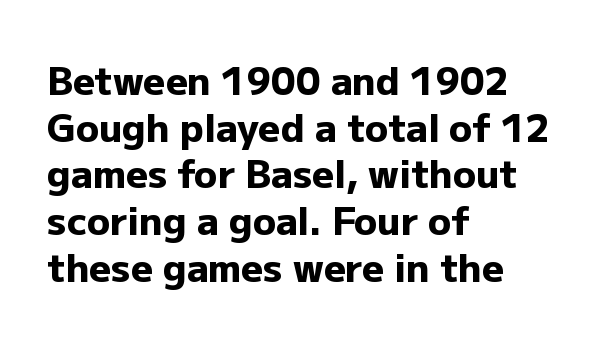
{"serif": "no", "italic": "no", "bold": "yes", "weight": "heavy", "width": "normal", "stroke_contrast": "low", "x_height": "medium", "monospaced": "no", "underline": "no", "align": "left", "line_spacing_ratio": 1.23, "letter_spacing": "normal", "letter_spacing_em": 0.0, "glyph_px": 38}
